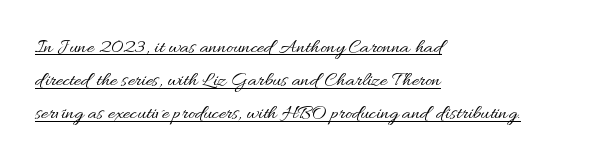
{"bold": "no", "underline": "yes", "align": "left", "line_spacing": "normal", "line_spacing_ratio": 1.58, "letter_spacing": "normal", "letter_spacing_em": 0.0, "glyph_px": 21}
